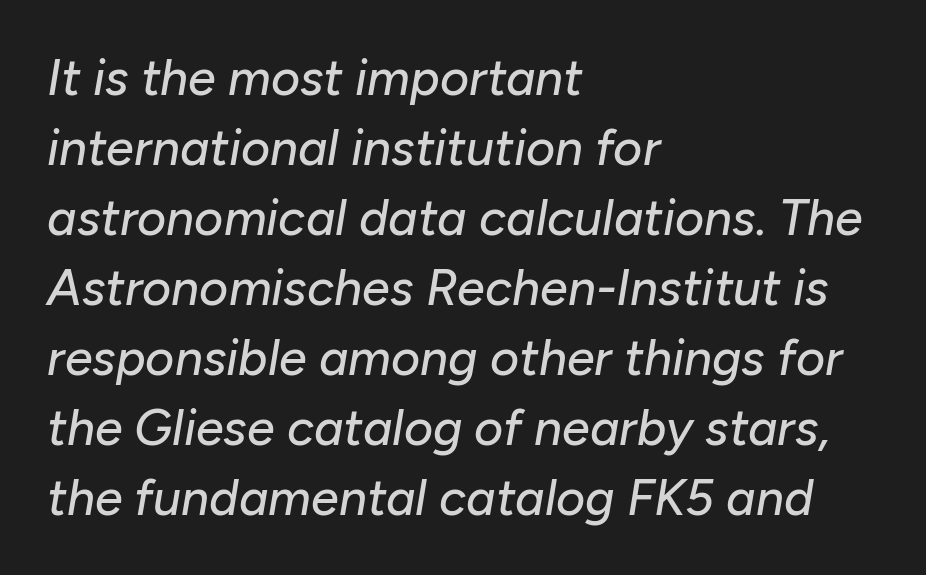
{"italic": "yes", "lean": "right", "slant_degrees": 10, "width": "normal", "stroke_contrast": "low", "x_height": "medium", "monospaced": "no", "underline": "no", "align": "left", "line_spacing": "normal", "line_spacing_ratio": 1.4, "letter_spacing": "normal", "letter_spacing_em": 0.0, "glyph_px": 50}
